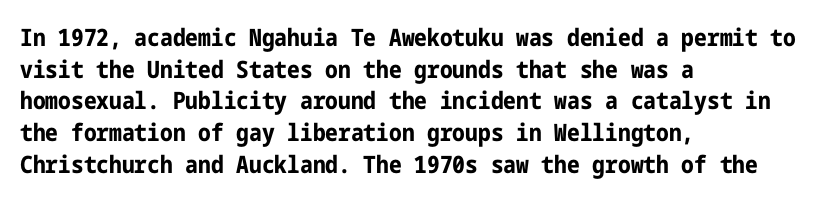
{"italic": "no", "bold": "yes", "underline": "no", "align": "left", "line_spacing": "normal", "line_spacing_ratio": 1.32, "letter_spacing": "normal", "letter_spacing_em": 0.0, "glyph_px": 24}
